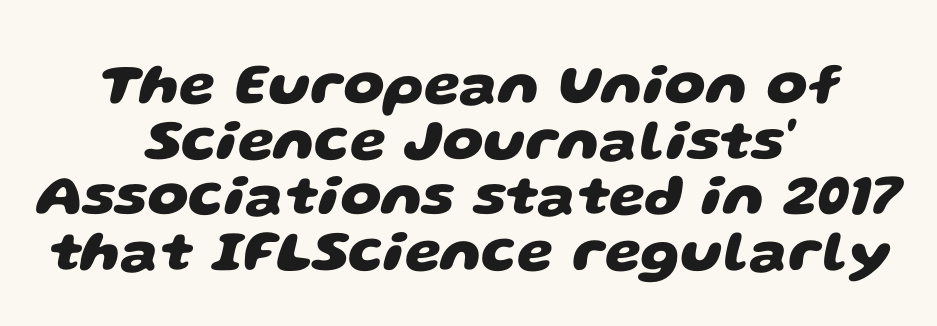
{"serif": "no", "bold": "yes", "weight": "heavy", "width": "wide", "stroke_contrast": "low", "x_height": "large", "monospaced": "no", "underline": "no", "align": "center", "line_spacing": "tight", "line_spacing_ratio": 0.96, "letter_spacing": "normal", "letter_spacing_em": 0.0, "glyph_px": 58}
